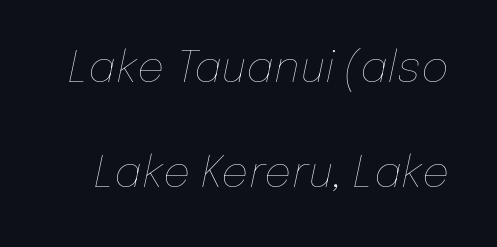
{"italic": "yes", "lean": "right", "slant_degrees": 12, "bold": "no", "weight": "thin", "width": "normal", "stroke_contrast": "low", "x_height": "medium", "monospaced": "no", "underline": "no", "line_spacing": "loose", "line_spacing_ratio": 2.45, "letter_spacing": "normal", "letter_spacing_em": 0.0, "glyph_px": 43}
